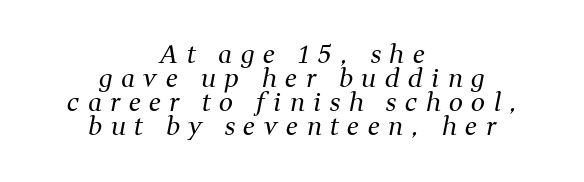
The image shows 25 px text type, italic (leaning right); set centered, tight line spacing (0.96x), unusually wide letter spacing (+0.34 em), not underlined.
